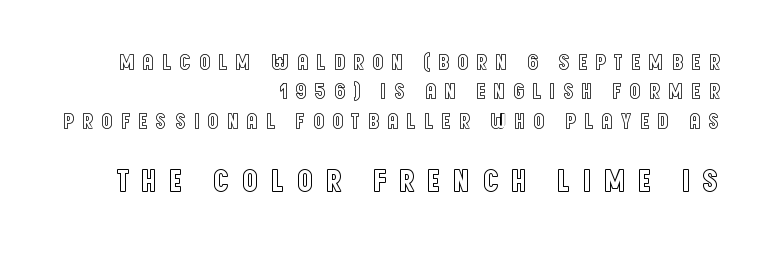
Q: Is the text italic (slanted)? A: No, it is upright.
Q: Is the text underlined? A: No.
Q: How is the paragraph aligned? A: Right-aligned.
Q: Is the spacing between letters normal or unusually wide? A: Unusually wide.
Q: Is the spacing between lines tight, normal or loose? A: Normal.
Q: Which block of text is set in a larger size, the first (top) or the second (bottom)? A: The second (bottom) one.
Q: Width (condensed, normal, or wide)? A: Condensed.
Q: x-height? A: Large.
Q: Monospaced? A: No.
